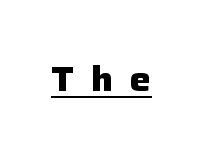
Q: Is the text bold? A: Yes.
Q: Is the text italic (slanted)? A: No, it is upright.
Q: Is the typeface a serif or a sans-serif typeface? A: Sans-serif.
Q: Is the text underlined? A: Yes.
Q: Is the spacing between letters normal or unusually wide? A: Unusually wide.
Q: Width (condensed, normal, or wide)? A: Normal.
Q: Stroke contrast? A: Low.
Q: x-height? A: Medium.
Q: Monospaced? A: No.
